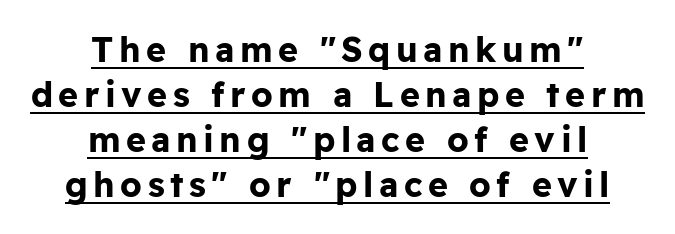
Q: Is the text bold? A: Yes.
Q: Is the text italic (slanted)? A: No, it is upright.
Q: Is the typeface a serif or a sans-serif typeface? A: Sans-serif.
Q: Is the text underlined? A: Yes.
Q: How is the paragraph aligned? A: Centered.
Q: Is the spacing between lines tight, normal or loose? A: Normal.
Q: Width (condensed, normal, or wide)? A: Normal.
Q: Stroke contrast? A: Low.
Q: x-height? A: Medium.
Q: Monospaced? A: No.
